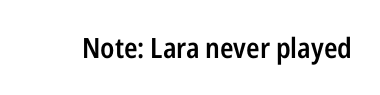
Q: Is the text bold? A: Semi-bold.
Q: Is the text italic (slanted)? A: No, it is upright.
Q: Is the typeface a serif or a sans-serif typeface? A: Sans-serif.
Q: Is the text underlined? A: No.
Q: Is the spacing between letters normal or unusually wide? A: Normal.
Q: Width (condensed, normal, or wide)? A: Condensed.
Q: Stroke contrast? A: Low.
Q: x-height? A: Medium.
Q: Monospaced? A: No.
